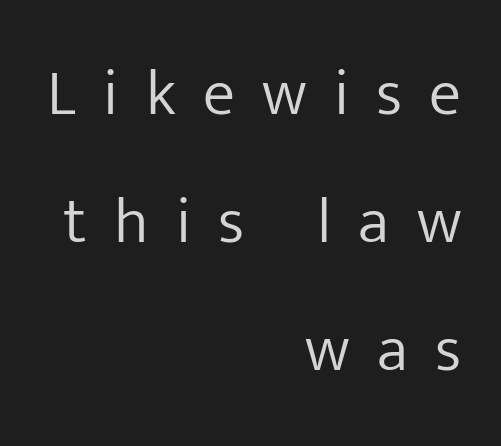
The image shows 65 px light sans-serif type, upright; set right-aligned, loose line spacing (1.97x), unusually wide letter spacing (+0.42 em), not underlined; low stroke contrast and a medium x-height.
